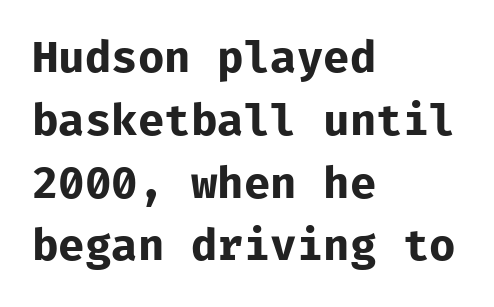
The typeface chosen for these lines omits serifs. Caption: bold face, heavy strokes. One glance says typical: line gaps are just what's usual. Nobody touched the tracking dial on this one. No italicization has been applied; the sample stays upright. Words float on clear page, feet unadorned.
